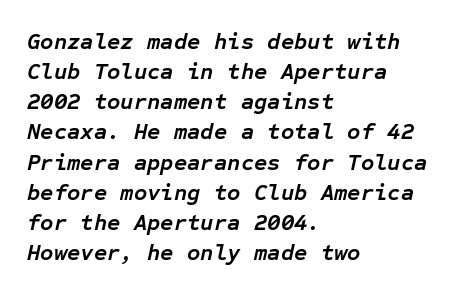
Q: Is the text bold? A: Yes.
Q: Is the text italic (slanted)? A: Yes, it leans right by about 12 degrees.
Q: Is the text underlined? A: No.
Q: How is the paragraph aligned? A: Left-aligned.
Q: Is the spacing between letters normal or unusually wide? A: Normal.
Q: Is the spacing between lines tight, normal or loose? A: Normal.
